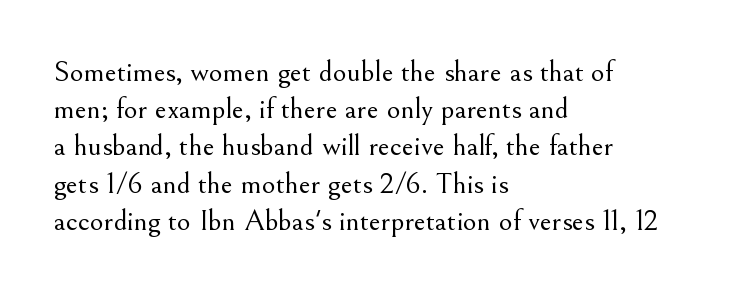
{"serif": "yes", "italic": "no", "bold": "no", "weight": "light", "width": "normal", "stroke_contrast": "medium", "x_height": "small", "monospaced": "no", "underline": "no", "align": "left", "line_spacing_ratio": 1.24, "letter_spacing": "normal", "letter_spacing_em": 0.0, "glyph_px": 30}
